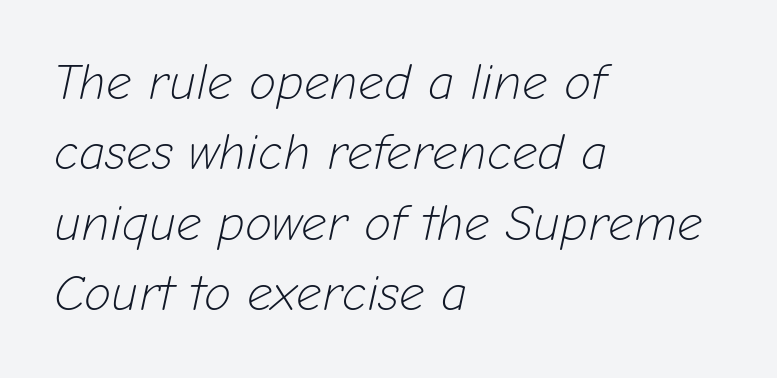
{"italic": "yes", "lean": "right", "slant_degrees": 12, "bold": "no", "weight": "light", "width": "normal", "stroke_contrast": "low", "x_height": "medium", "monospaced": "no", "underline": "no", "align": "left", "line_spacing": "normal", "line_spacing_ratio": 1.41, "letter_spacing": "normal", "letter_spacing_em": 0.0, "glyph_px": 50}
